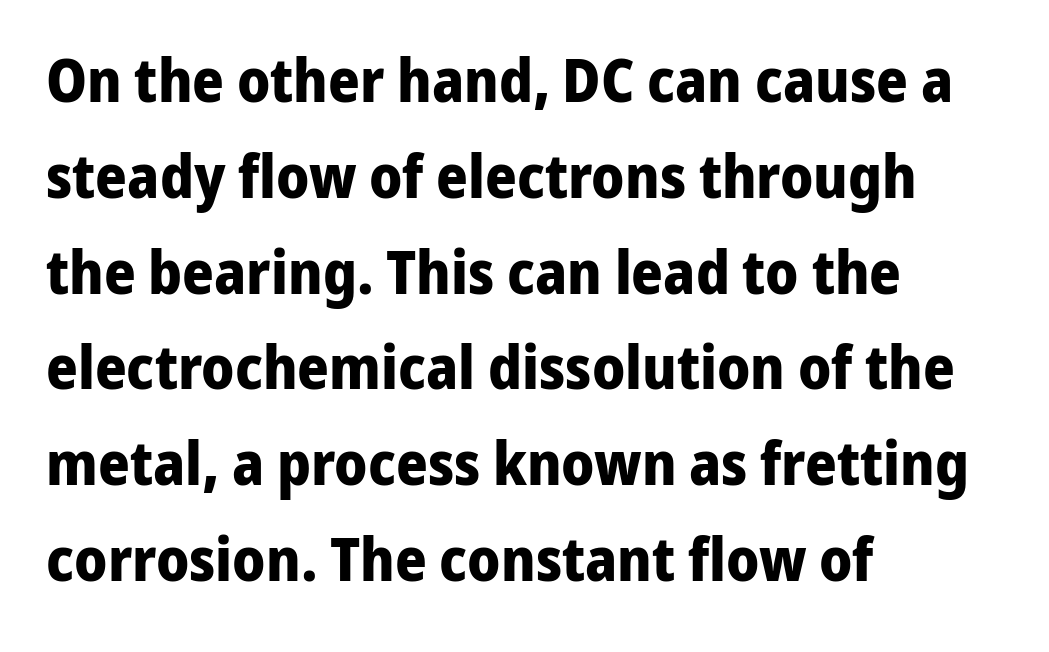
Q: Is the text bold? A: Yes.
Q: Is the text italic (slanted)? A: No, it is upright.
Q: Is the typeface a serif or a sans-serif typeface? A: Sans-serif.
Q: Is the text underlined? A: No.
Q: How is the paragraph aligned? A: Left-aligned.
Q: Is the spacing between letters normal or unusually wide? A: Normal.
Q: Is the spacing between lines tight, normal or loose? A: Normal.
Q: Width (condensed, normal, or wide)? A: Normal.
Q: Stroke contrast? A: Low.
Q: x-height? A: Medium.
Q: Monospaced? A: No.
